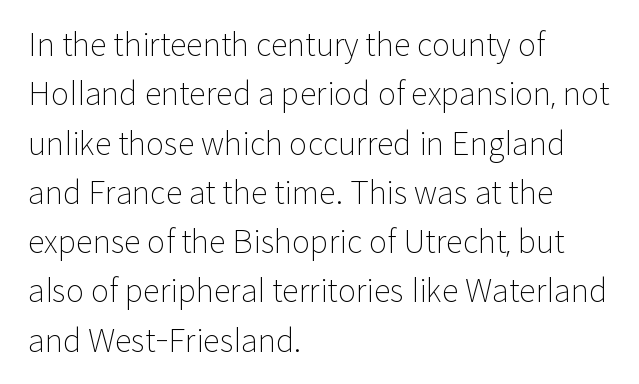
The image shows 31 px light sans-serif type, upright; set left-aligned, normal line spacing (1.59x), normal letter spacing, not underlined; low stroke contrast and a medium x-height.
